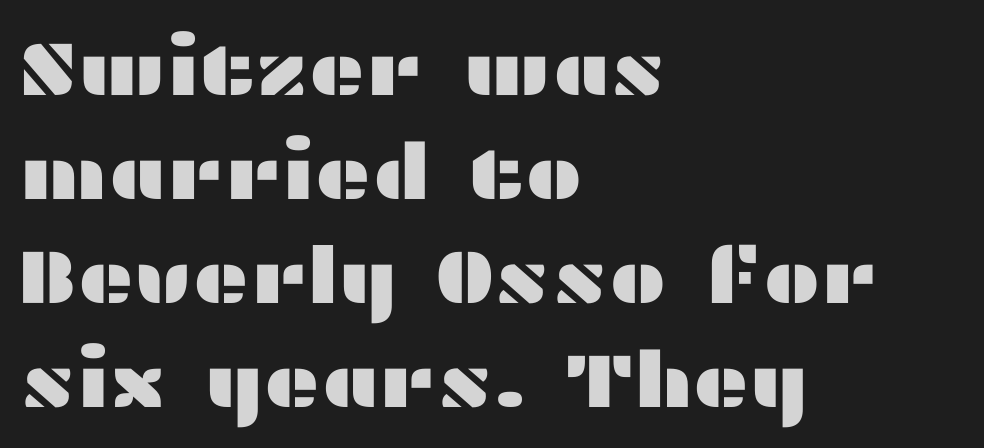
Each word holds together tightly as a unit, with standard inter-letter gaps. The rendering uses natural spacing where letterforms have individual widths. The words here are not underlined. Alignment: flush left. You can tell it's not italic because the verticals are truly vertical.
